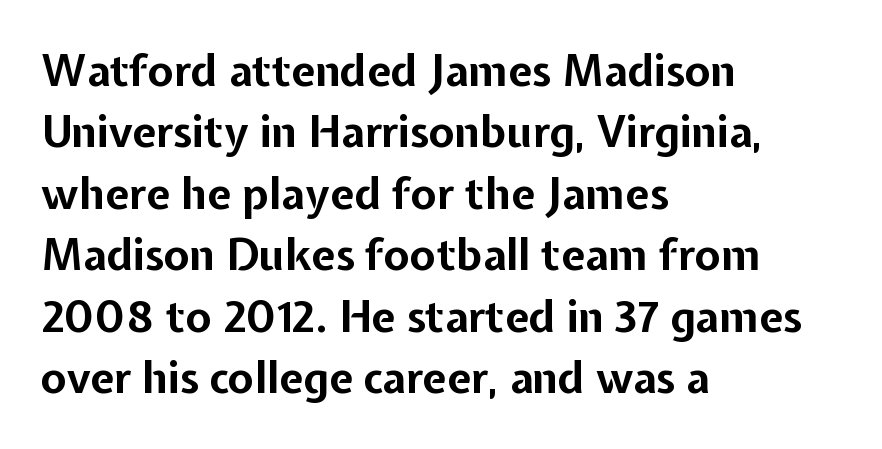
The image shows 43 px bold sans-serif type, upright; set left-aligned, normal line spacing (1.43x), normal letter spacing, not underlined; low stroke contrast and a medium x-height.
